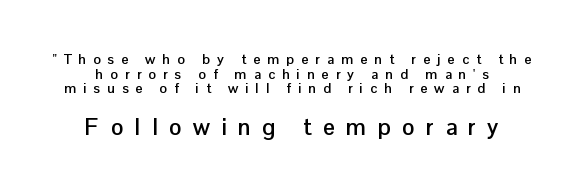
The image shows 23 px bold type, upright; set tight line spacing (1.05x), unusually wide letter spacing (+0.5 em), not underlined; the second (bottom) block is 1.64x larger.
